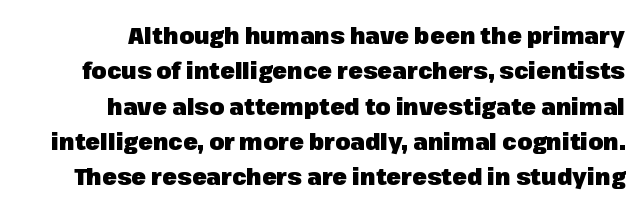
There is no visible air inserted between adjacent glyphs. Caption: bold face, heavy strokes. Lines of text with bare space underneath. Quick note: interline space is typical.
